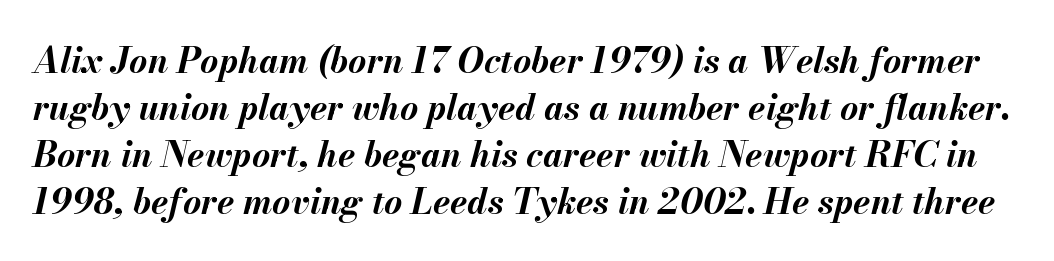
{"italic": "yes", "lean": "right", "slant_degrees": 13, "bold": "yes", "weight": "bold", "width": "normal", "stroke_contrast": "medium", "x_height": "small", "monospaced": "no", "underline": "no", "line_spacing": "normal", "line_spacing_ratio": 1.34, "letter_spacing": "normal", "letter_spacing_em": 0.0, "glyph_px": 35}
